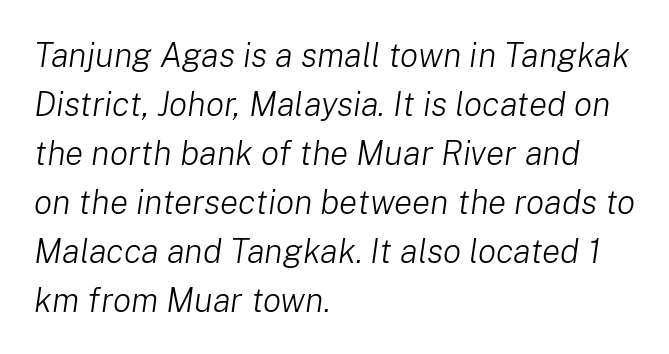
Q: Is the text bold? A: No.
Q: Is the text italic (slanted)? A: Yes, it leans right by about 8 degrees.
Q: Is the text underlined? A: No.
Q: How is the paragraph aligned? A: Left-aligned.
Q: Is the spacing between letters normal or unusually wide? A: Normal.
Q: Is the spacing between lines tight, normal or loose? A: Normal.
Q: Width (condensed, normal, or wide)? A: Normal.
Q: Stroke contrast? A: Low.
Q: x-height? A: Medium.
Q: Monospaced? A: No.
